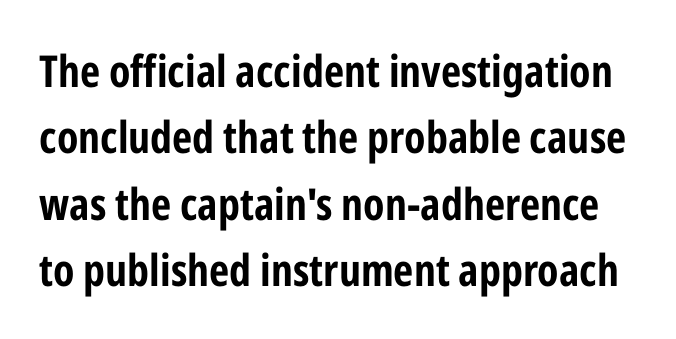
The image shows 44 px bold, condensed sans-serif type, upright; set normal line spacing (1.51x), normal letter spacing, not underlined; low stroke contrast and a medium x-height.
